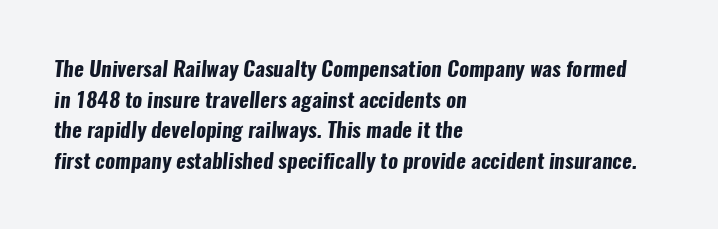
{"bold": "yes", "underline": "no", "align": "left", "line_spacing": "normal", "line_spacing_ratio": 1.46, "letter_spacing": "normal", "letter_spacing_em": 0.0, "glyph_px": 21}
